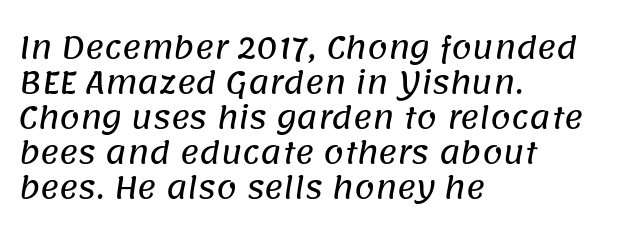
Q: Is the typeface a serif or a sans-serif typeface? A: Sans-serif.
Q: Is the text underlined? A: No.
Q: How is the paragraph aligned? A: Left-aligned.
Q: Is the spacing between letters normal or unusually wide? A: Normal.
Q: Width (condensed, normal, or wide)? A: Normal.
Q: Stroke contrast? A: Low.
Q: x-height? A: Large.
Q: Monospaced? A: No.
